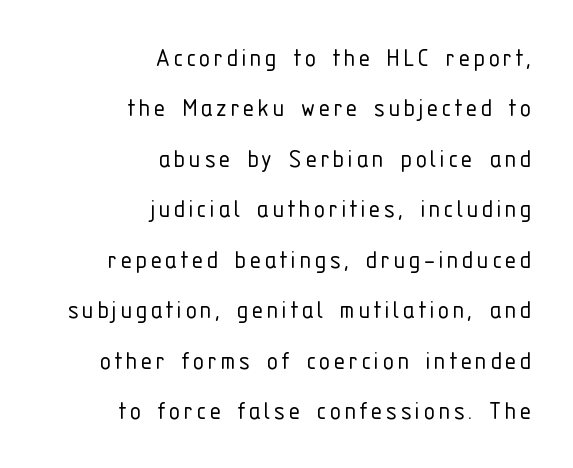
Font category for this specimen: sans-serif. Nope, not italic — everything's standing straight. Letters have the restrained weight of plain body copy at most. Think of a printed novel: that variable character pitch is what you see here. Check the space under the baseline: it is left empty.
